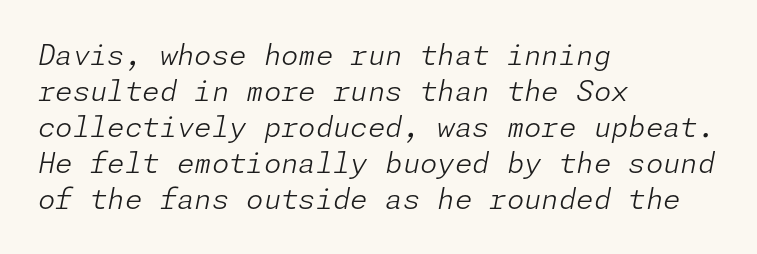
The image shows 28 px light type, italic (leaning right); set left-aligned, normal line spacing (1.29x), normal letter spacing, not underlined; low stroke contrast and a medium x-height.
